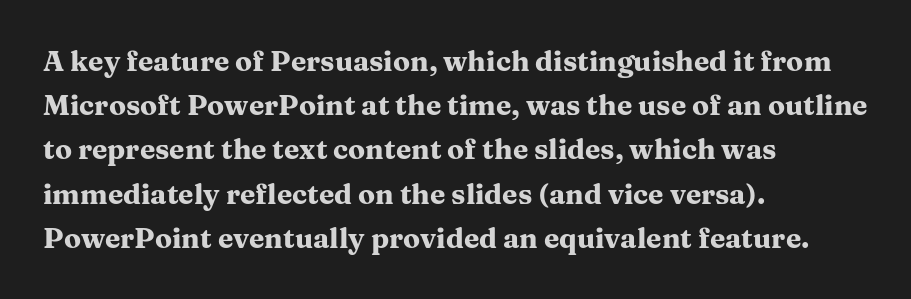
The image shows 28 px heavy, wide serif type, upright; set left-aligned, normal line spacing (1.58x), normal letter spacing, not underlined; medium stroke contrast and a medium x-height.
